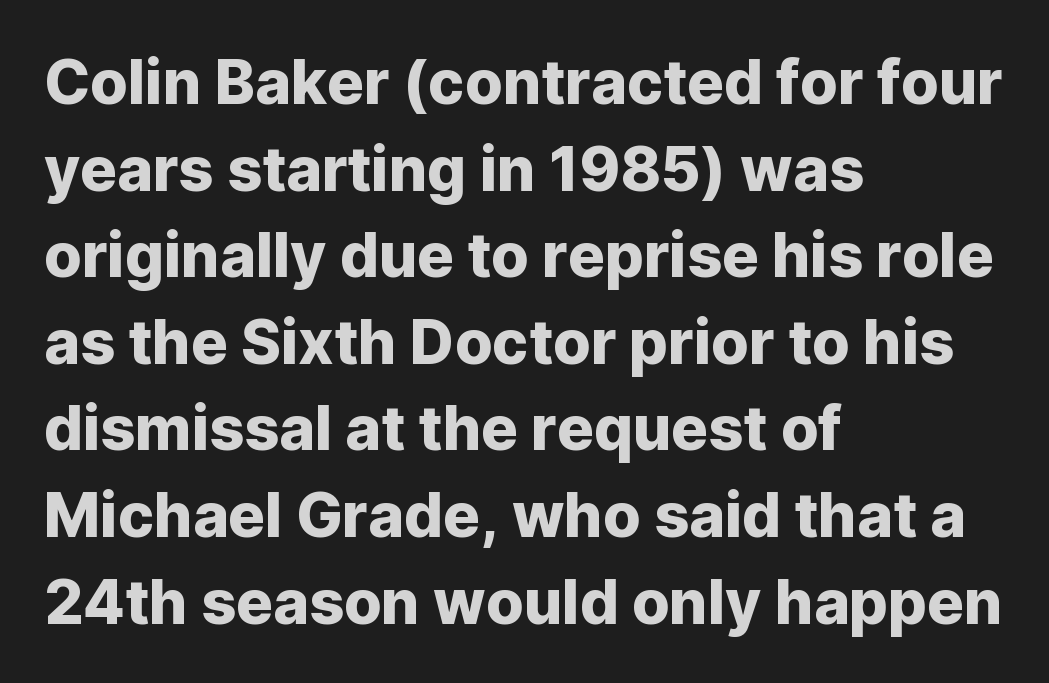
{"serif": "no", "italic": "no", "width": "normal", "stroke_contrast": "low", "x_height": "medium", "monospaced": "no", "underline": "no", "align": "left", "line_spacing": "normal", "line_spacing_ratio": 1.42, "letter_spacing": "normal", "letter_spacing_em": 0.0, "glyph_px": 61}
